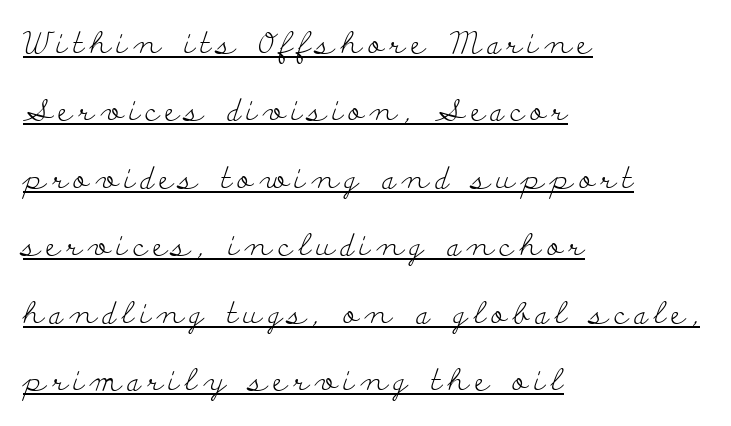
The face looks like a standard text weight, possibly lighter. Summary of vertical rhythm: relaxed, with wide interline spacing. The lines in this sample share a left origin and differ only in where they stop. The glyphs in this specimen are seriffed. The tracking jumps out immediately: characters are airy and widely separated. You can see a thin bar hugging the bottom of the glyphs.
